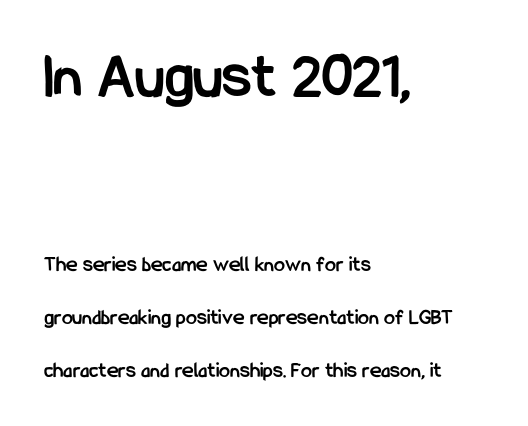
Examine the stroke ends and you'll find no serifs. Words appear dense and cohesive because spacing is normal. Type size steps down from the first block to the second. No word sits above an underline.
